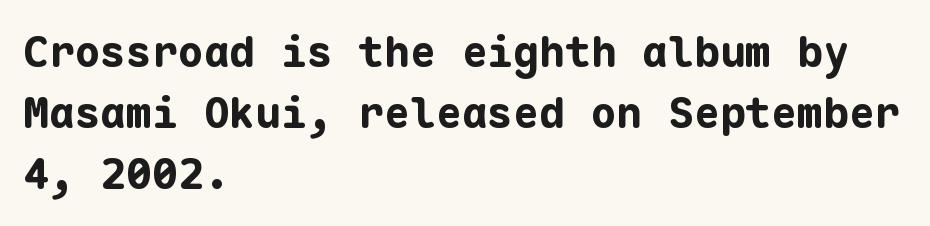
Q: Is the text bold? A: Yes.
Q: Is the text italic (slanted)? A: No, it is upright.
Q: Is the typeface a serif or a sans-serif typeface? A: Sans-serif.
Q: Is the text underlined? A: No.
Q: How is the paragraph aligned? A: Left-aligned.
Q: Is the spacing between letters normal or unusually wide? A: Normal.
Q: Is the spacing between lines tight, normal or loose? A: Normal.
Q: Width (condensed, normal, or wide)? A: Normal.
Q: Stroke contrast? A: Low.
Q: x-height? A: Medium.
Q: Monospaced? A: Yes.
